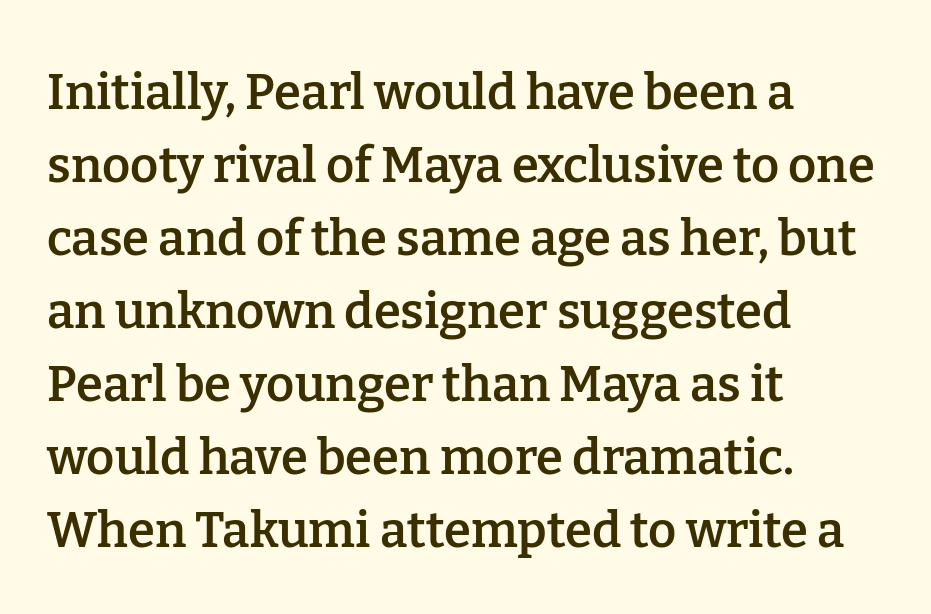
The image shows 49 px semibold serif type, upright; set left-aligned, normal line spacing (1.49x), normal letter spacing, not underlined; low stroke contrast and a medium x-height.
